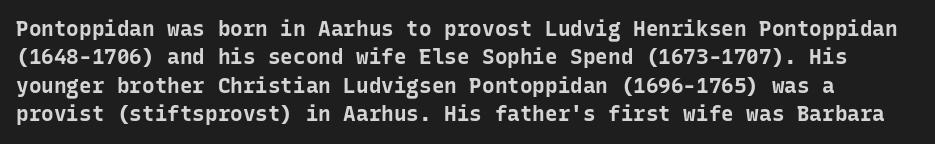
The image shows 21 px bold type, upright; set normal line spacing (1.35x), normal letter spacing, not underlined.
